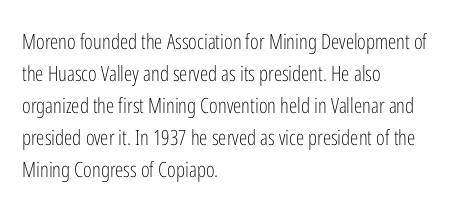
Vertical strokes here are truly vertical. The paragraph has a hard left edge and a soft right edge. The rendering uses a moderate line-height, typical for paragraphs. The cut favours lightness, reaching ordinary text weight at its darkest.
